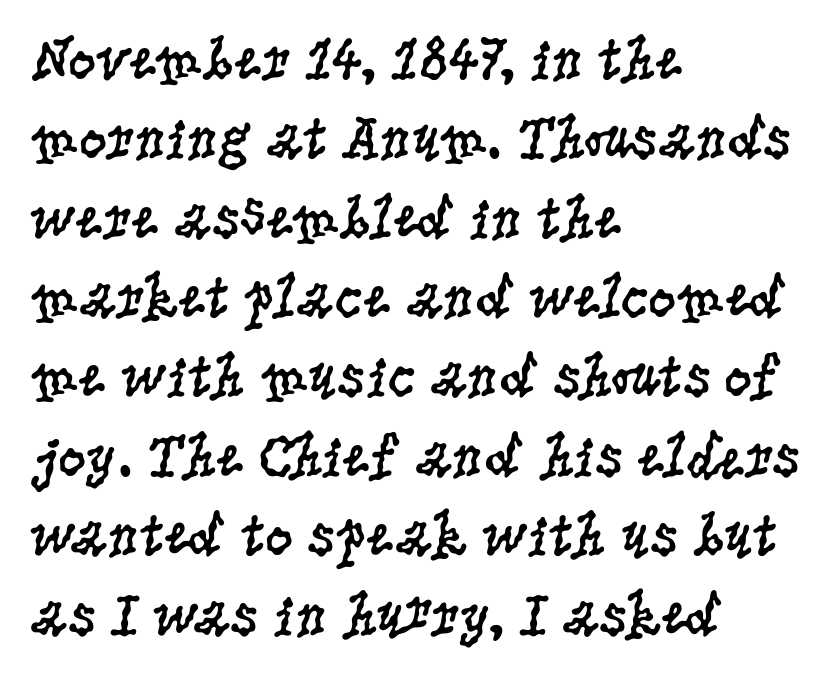
Summary of weight: not heavy and not bold. Rows of type keep a routine distance in the vertical direction. The face used here is seriffed, in the tradition of book romans. Lines of text with bare space underneath. The text block is weighted toward the left margin, trailing off unevenly rightward. A typesetter would call this zero additional tracking.
